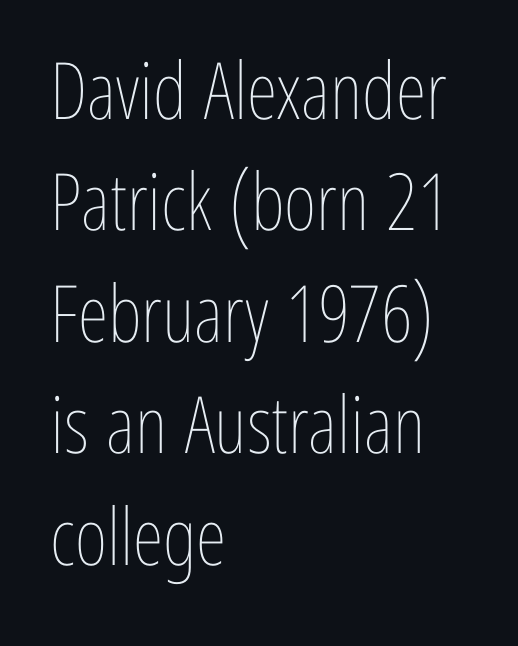
{"italic": "no", "bold": "no", "weight": "thin", "width": "condensed", "stroke_contrast": "low", "x_height": "medium", "monospaced": "no", "underline": "no", "align": "left", "line_spacing": "normal", "line_spacing_ratio": 1.41, "letter_spacing": "normal", "letter_spacing_em": 0.0, "glyph_px": 79}
